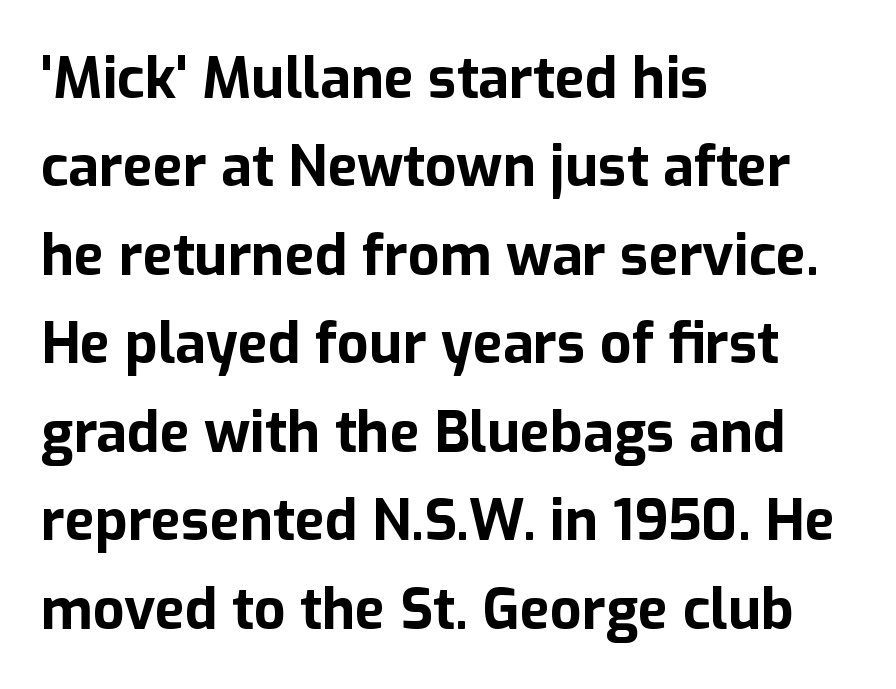
Rule under the text: the space is simply empty. Every character sits straight up, as roman type does. The lines are quadded left. Summary of vertical rhythm: regular, with standard interline spacing. Here the designer chose a conventional face with non-uniform glyph widths.
